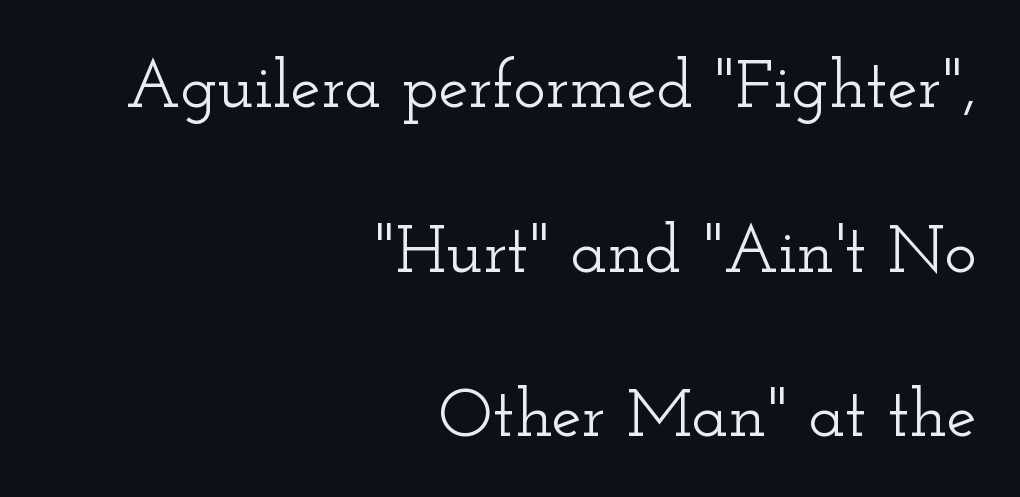
No word sits above an underline. Tracking here is standard; glyphs follow each other at the usual distance. This block would shrink considerably if given ordinary leading; it's expanded now. The letters advance in unequal steps, a hallmark of proportional type.
